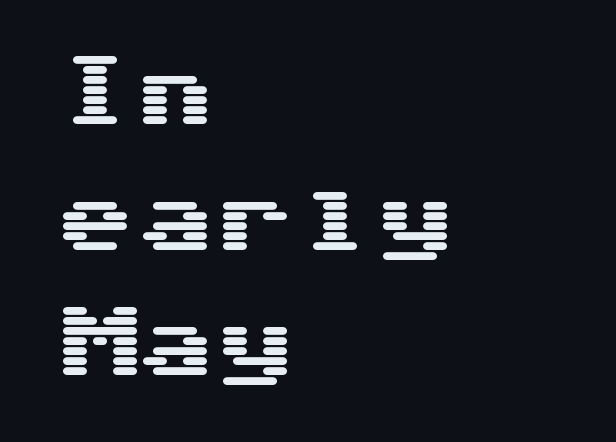
The image shows 80 px wide sans-serif type, upright, monospaced; set left-aligned, normal line spacing (1.57x), normal letter spacing, not underlined; medium stroke contrast and a medium x-height.
